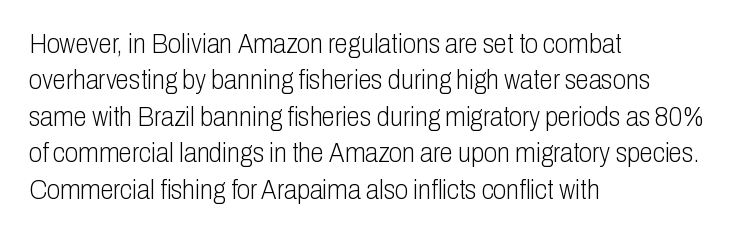
The image shows 27 px text type, upright; set left-aligned, normal line spacing (1.35x), normal letter spacing, not underlined.
